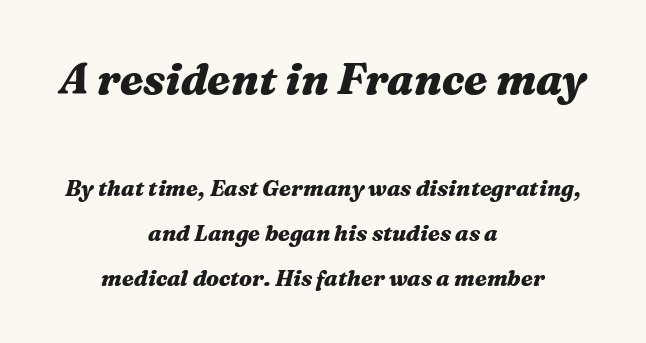
{"italic": "yes", "lean": "right", "slant_degrees": 16, "bold": "yes", "weight": "heavy", "width": "wide", "stroke_contrast": "medium", "x_height": "medium", "monospaced": "no", "underline": "no", "align": "center", "line_spacing": "loose", "line_spacing_ratio": 2.05, "letter_spacing": "normal", "letter_spacing_em": 0.0, "larger_block": "first", "size_ratio": 1.95, "glyph_px": 43}
